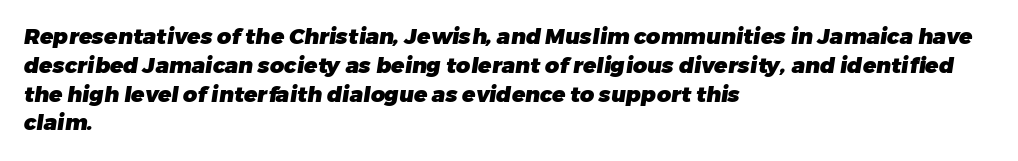
The passage shown is not underscored anywhere. Does the copy run flush right? No — it runs flush left. The rendering keeps characters at their native spacing. Caption: bold face, heavy strokes. Leading matches the norm, producing a regular column.
